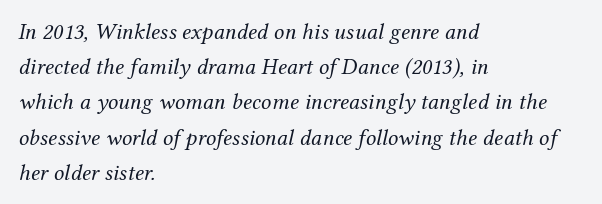
{"italic": "yes", "lean": "right", "slant_degrees": 12, "bold": "no", "underline": "no", "align": "left", "line_spacing": "normal", "line_spacing_ratio": 1.53, "letter_spacing": "normal", "letter_spacing_em": 0.0, "glyph_px": 23}
